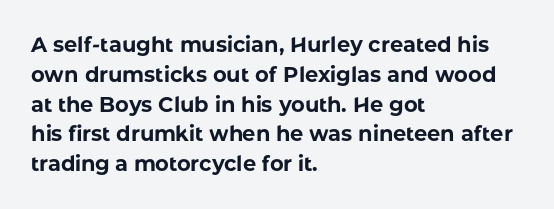
Q: Is the text bold? A: Yes.
Q: Is the text italic (slanted)? A: No, it is upright.
Q: Is the text underlined? A: No.
Q: How is the paragraph aligned? A: Left-aligned.
Q: Is the spacing between letters normal or unusually wide? A: Normal.
Q: Is the spacing between lines tight, normal or loose? A: Normal.
